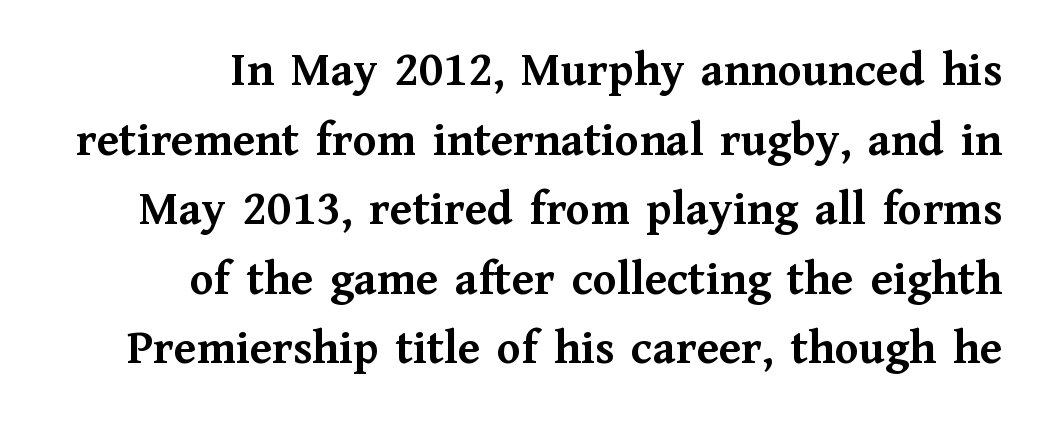
The image shows 49 px semibold serif type, upright; set right-aligned, normal line spacing (1.42x), normal letter spacing, not underlined; medium stroke contrast and a medium x-height.
